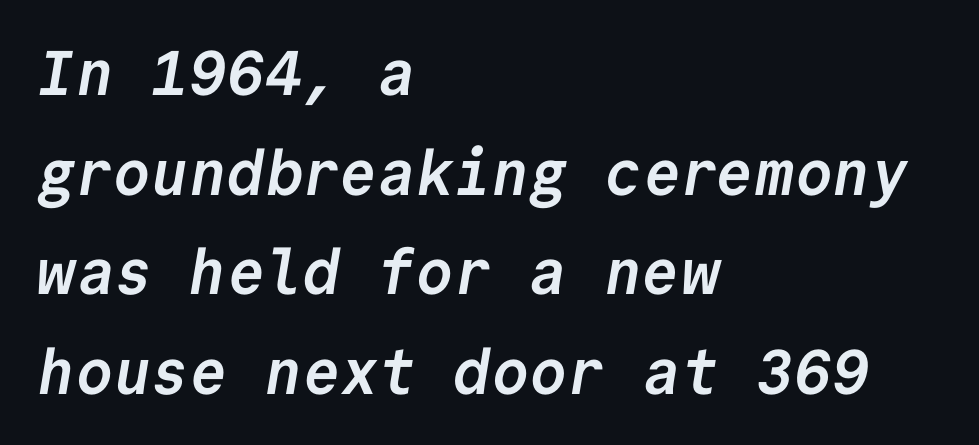
The image shows 63 px semibold sans-serif type, monospaced; set left-aligned, normal line spacing (1.58x), normal letter spacing, not underlined; low stroke contrast and a medium x-height.
